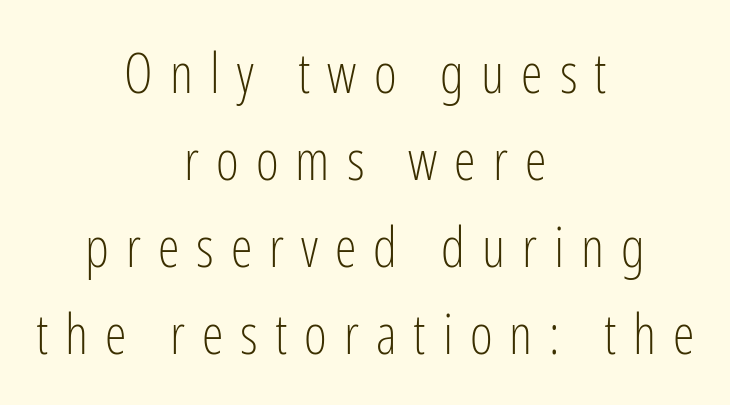
Q: Is the text bold? A: No.
Q: Is the text italic (slanted)? A: No, it is upright.
Q: Is the typeface a serif or a sans-serif typeface? A: Sans-serif.
Q: Is the text underlined? A: No.
Q: How is the paragraph aligned? A: Centered.
Q: Is the spacing between letters normal or unusually wide? A: Unusually wide.
Q: Is the spacing between lines tight, normal or loose? A: Normal.
Q: Width (condensed, normal, or wide)? A: Condensed.
Q: Stroke contrast? A: Low.
Q: x-height? A: Medium.
Q: Monospaced? A: No.
